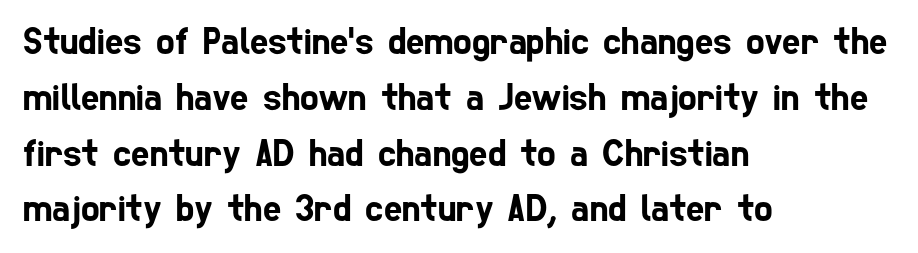
The image shows 39 px condensed sans-serif type; set left-aligned, normal line spacing (1.43x), normal letter spacing, not underlined; low stroke contrast and a medium x-height.
